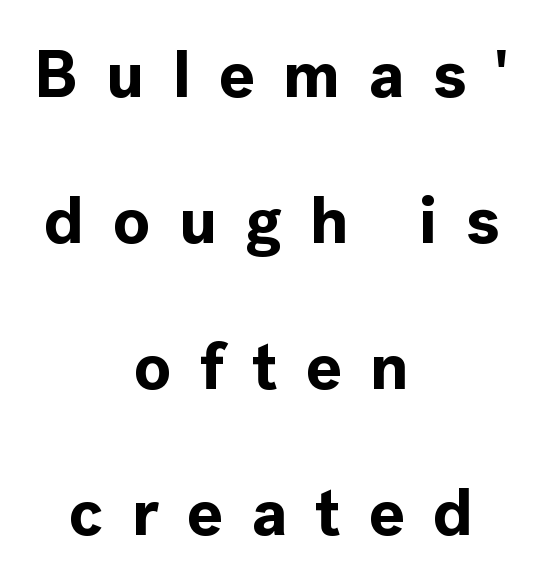
Q: Is the text bold? A: Yes.
Q: Is the text italic (slanted)? A: No, it is upright.
Q: Is the typeface a serif or a sans-serif typeface? A: Sans-serif.
Q: Is the text underlined? A: No.
Q: How is the paragraph aligned? A: Centered.
Q: Is the spacing between letters normal or unusually wide? A: Unusually wide.
Q: Is the spacing between lines tight, normal or loose? A: Loose.
Q: Width (condensed, normal, or wide)? A: Normal.
Q: x-height? A: Medium.
Q: Monospaced? A: No.
